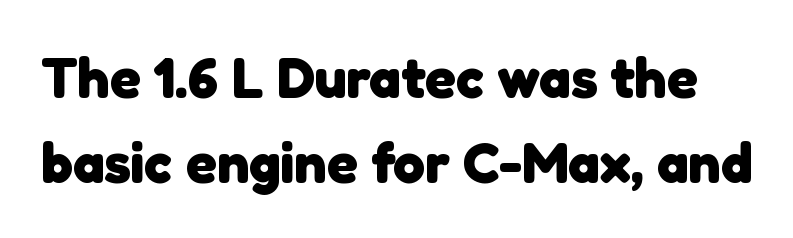
Q: Is the text bold? A: Yes.
Q: Is the typeface a serif or a sans-serif typeface? A: Sans-serif.
Q: Is the text underlined? A: No.
Q: Is the spacing between letters normal or unusually wide? A: Normal.
Q: Is the spacing between lines tight, normal or loose? A: Normal.
Q: Width (condensed, normal, or wide)? A: Normal.
Q: Stroke contrast? A: Low.
Q: x-height? A: Medium.
Q: Monospaced? A: No.
